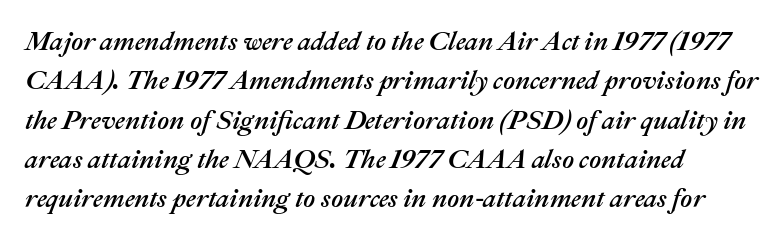
Q: Is the text italic (slanted)? A: Yes, it leans right by about 22 degrees.
Q: Is the text underlined? A: No.
Q: How is the paragraph aligned? A: Left-aligned.
Q: Is the spacing between letters normal or unusually wide? A: Normal.
Q: Is the spacing between lines tight, normal or loose? A: Normal.
